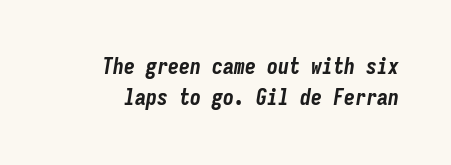
{"italic": "yes", "lean": "right", "slant_degrees": 9, "bold": "yes", "underline": "no", "line_spacing": "normal", "line_spacing_ratio": 1.42, "letter_spacing": "normal", "letter_spacing_em": 0.0, "glyph_px": 22}
